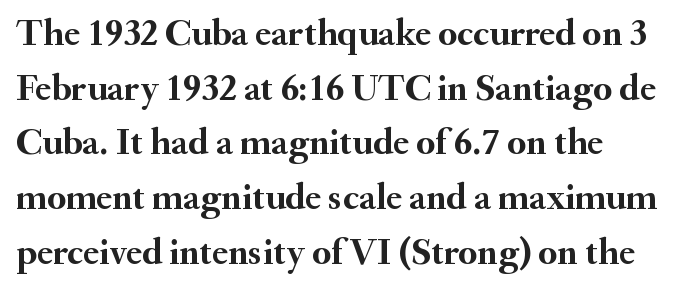
Q: Is the text bold? A: Yes.
Q: Is the text italic (slanted)? A: No, it is upright.
Q: Is the typeface a serif or a sans-serif typeface? A: Serif.
Q: Is the text underlined? A: No.
Q: Is the spacing between letters normal or unusually wide? A: Normal.
Q: Is the spacing between lines tight, normal or loose? A: Normal.
Q: Width (condensed, normal, or wide)? A: Normal.
Q: Stroke contrast? A: Medium.
Q: x-height? A: Small.
Q: Monospaced? A: No.
